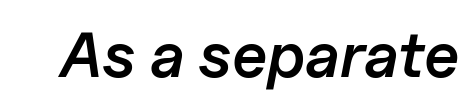
{"italic": "yes", "lean": "right", "slant_degrees": 11, "bold": "semi", "weight": "semibold", "width": "normal", "stroke_contrast": "low", "x_height": "medium", "monospaced": "no", "underline": "no", "letter_spacing": "normal", "letter_spacing_em": 0.0, "glyph_px": 63}
